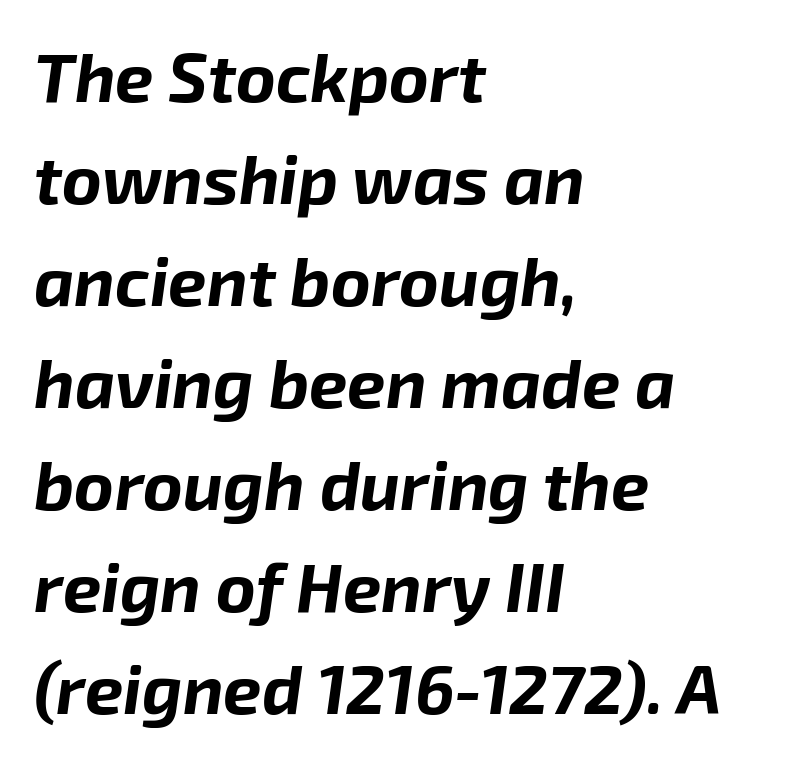
The passage shown leans; its letterforms are oblique. Descenders hang freely into open space. Spacing between characters is what you'd get straight out of the box. The passage shown is typed in a proportional face where columns would drift. The font is running at its bold setting.
